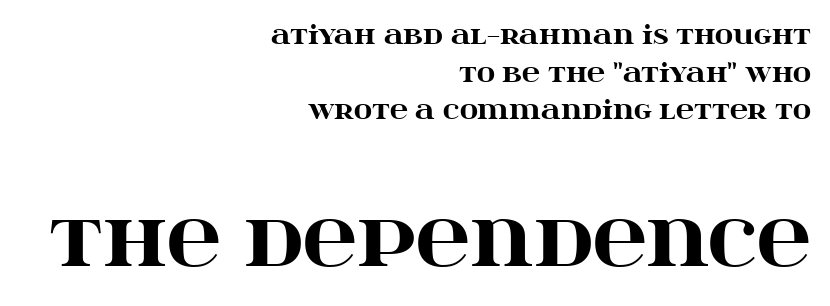
{"serif": "yes", "italic": "no", "bold": "yes", "weight": "heavy", "width": "wide", "stroke_contrast": "high", "x_height": "large", "monospaced": "no", "underline": "no", "align": "right", "line_spacing": "normal", "line_spacing_ratio": 1.51, "letter_spacing": "normal", "letter_spacing_em": 0.0, "larger_block": "second", "size_ratio": 3.0, "glyph_px": 75}
